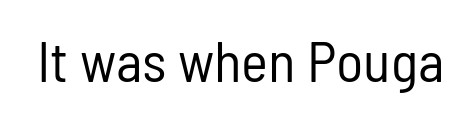
The image shows 57 px regular-weight, condensed sans-serif type, upright; set normal letter spacing, not underlined; low stroke contrast and a medium x-height.
